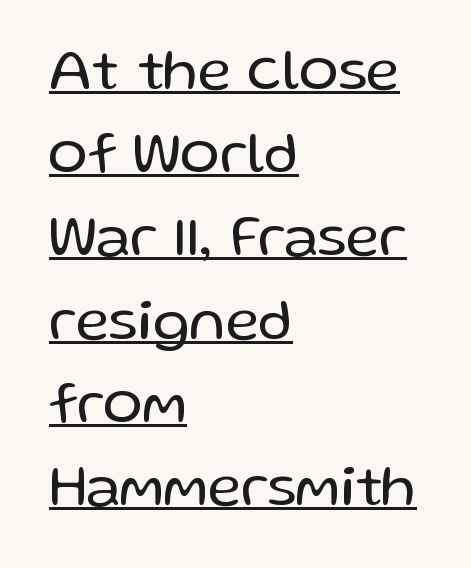
The image shows 59 px regular-weight sans-serif type, upright; set left-aligned, normal line spacing (1.41x), normal letter spacing, underlined; low stroke contrast and a medium x-height.
